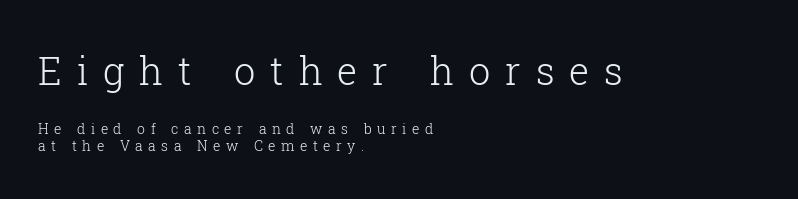
The image shows 38 px light serif type, upright; set left-aligned, normal line spacing (1.25x), unusually wide letter spacing (+0.39 em), not underlined; the first (top) block is 2.71x larger; low stroke contrast and a medium x-height.
